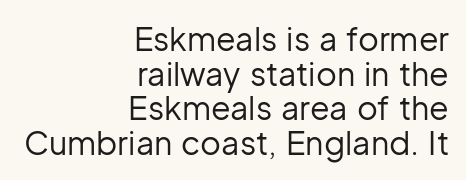
The image shows 32 px regular-weight sans-serif type, upright; set right-aligned, tight line spacing (1.08x), normal letter spacing, not underlined; low stroke contrast and a medium x-height.
